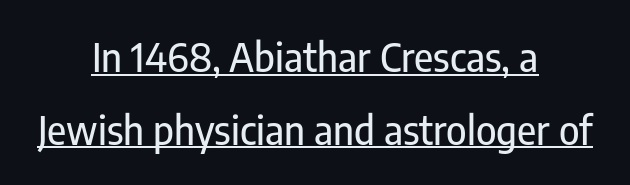
Q: Is the text italic (slanted)? A: No, it is upright.
Q: Is the typeface a serif or a sans-serif typeface? A: Sans-serif.
Q: Is the text underlined? A: Yes.
Q: How is the paragraph aligned? A: Centered.
Q: Is the spacing between letters normal or unusually wide? A: Normal.
Q: Width (condensed, normal, or wide)? A: Condensed.
Q: Stroke contrast? A: Low.
Q: x-height? A: Medium.
Q: Monospaced? A: No.
